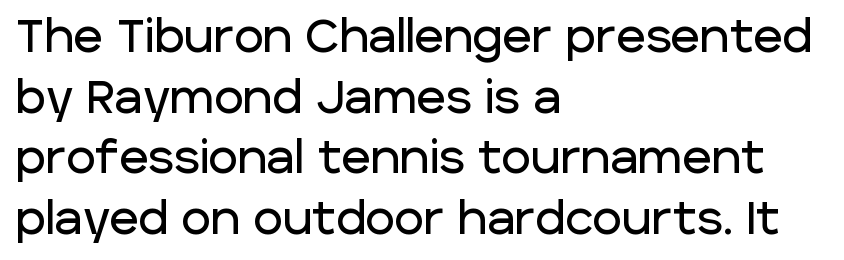
Underlining? Definitely not there. Think of a printed novel: that variable character pitch is what you see here. Do the letters lean? They stand straight. Is the block centered? No — it sits flush against the left margin. The face used here is a sans, in the tradition of grotesques and geometrics.
